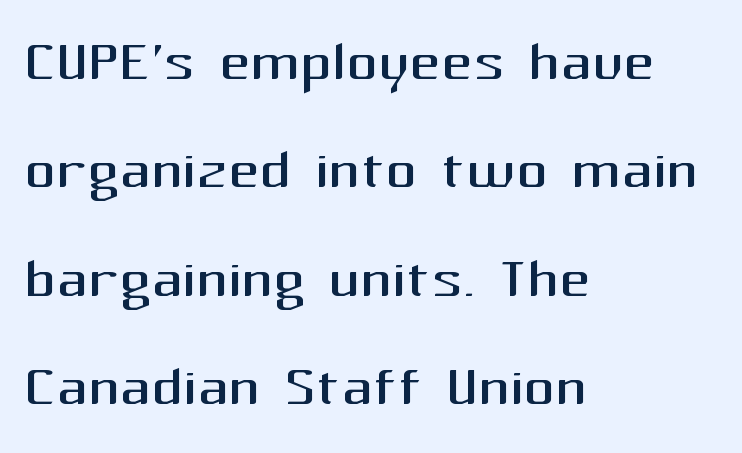
Nothing heavy about these letters — not bold at all. To sum up the face: it is a sans, with no serifs. Line spacing here is normal. This sample uses plain, unmodified letter spacing. Check under the words: just untouched page.
